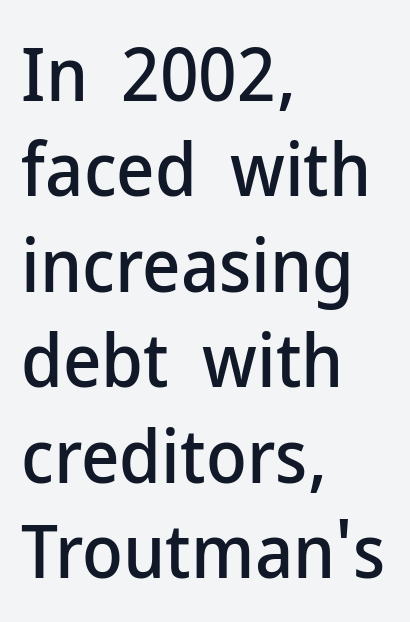
Nothing unusual about the tracking: characters are spaced as the font intends. These lines are rendered in a variable-pitch font. Unlike italic type, these characters show no tilt at all. These lines sit exactly where default settings would place them. A sans-serif font was chosen for this passage.
